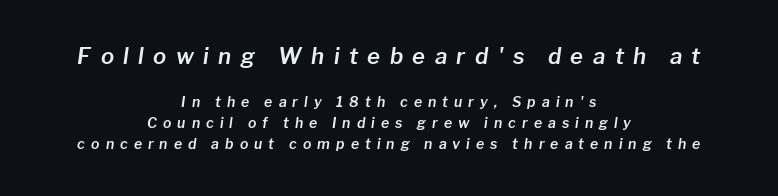
The image shows 22 px text type, italic (leaning right); set centered, normal line spacing (1.51x), unusually wide letter spacing (+0.43 em), not underlined; the first (top) block is 1.57x larger.
